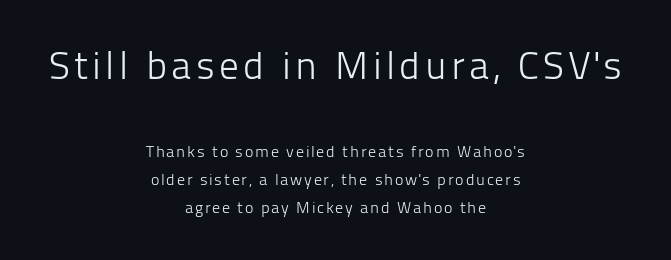
{"serif": "no", "italic": "no", "bold": "no", "weight": "light", "width": "normal", "stroke_contrast": "low", "x_height": "medium", "monospaced": "no", "underline": "no", "align": "center", "line_spacing_ratio": 1.75, "larger_block": "first", "size_ratio": 2.44, "glyph_px": 39}
